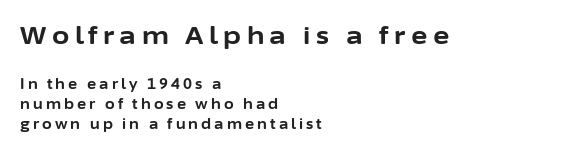
{"italic": "no", "bold": "yes", "underline": "no", "align": "left", "line_spacing": "normal", "line_spacing_ratio": 1.42, "letter_spacing": "wide", "letter_spacing_em": 0.22, "larger_block": "first", "size_ratio": 1.79, "glyph_px": 25}
